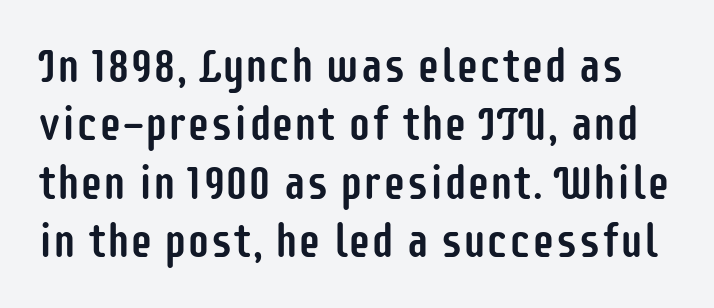
The image shows 46 px condensed sans-serif type, upright; set normal line spacing (1.27x), normal letter spacing, not underlined; low stroke contrast and a large x-height.
